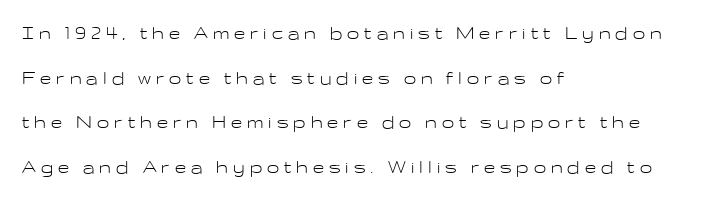
{"italic": "no", "bold": "no", "underline": "no", "align": "left", "line_spacing": "loose", "line_spacing_ratio": 2.03, "letter_spacing": "wide", "letter_spacing_em": 0.23, "glyph_px": 22}
